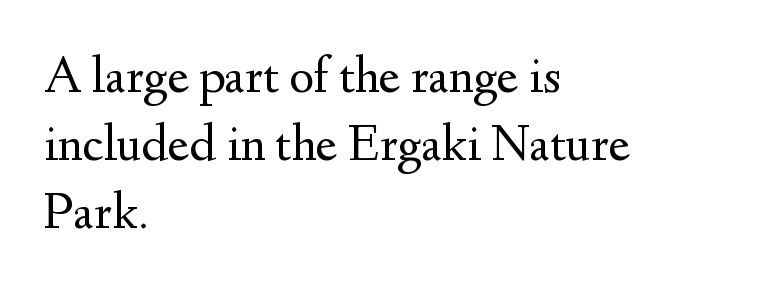
Q: Is the text bold? A: No.
Q: Is the text italic (slanted)? A: No, it is upright.
Q: Is the typeface a serif or a sans-serif typeface? A: Serif.
Q: Is the text underlined? A: No.
Q: How is the paragraph aligned? A: Left-aligned.
Q: Is the spacing between letters normal or unusually wide? A: Normal.
Q: Is the spacing between lines tight, normal or loose? A: Normal.
Q: Width (condensed, normal, or wide)? A: Normal.
Q: Stroke contrast? A: Medium.
Q: x-height? A: Small.
Q: Monospaced? A: No.
